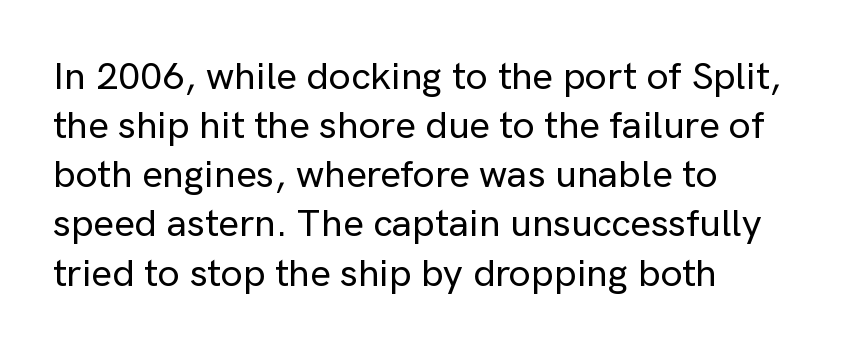
The image shows 39 px sans-serif type, upright; set left-aligned, normal line spacing (1.26x), normal letter spacing, not underlined; low stroke contrast and a medium x-height.
